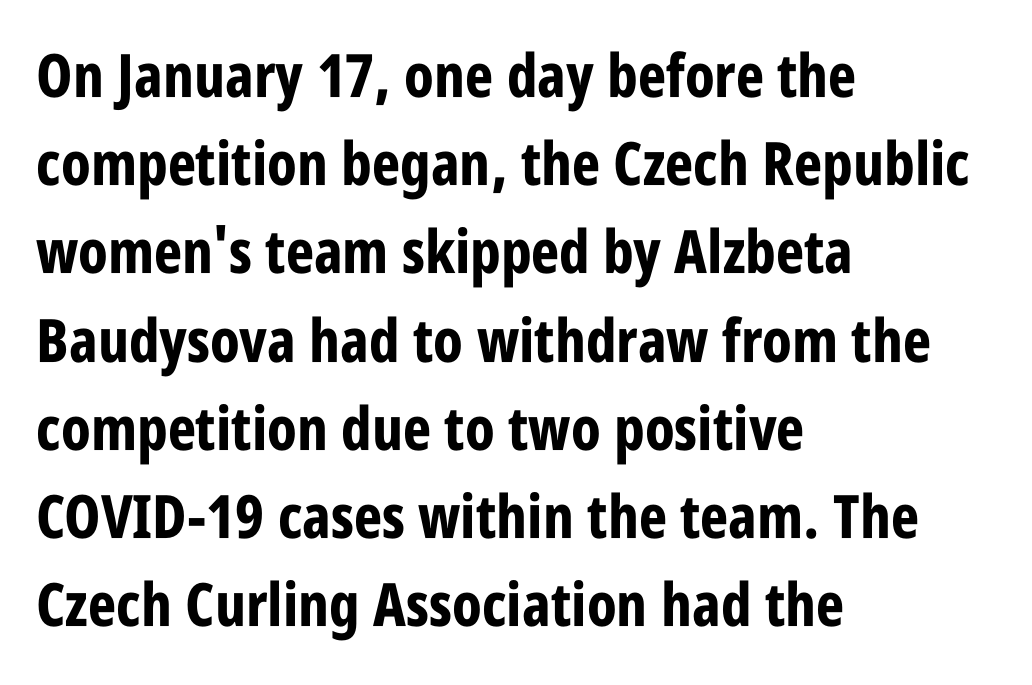
Q: Is the text bold? A: Yes.
Q: Is the text italic (slanted)? A: No, it is upright.
Q: Is the typeface a serif or a sans-serif typeface? A: Sans-serif.
Q: Is the text underlined? A: No.
Q: How is the paragraph aligned? A: Left-aligned.
Q: Is the spacing between letters normal or unusually wide? A: Normal.
Q: Is the spacing between lines tight, normal or loose? A: Normal.
Q: Width (condensed, normal, or wide)? A: Condensed.
Q: Stroke contrast? A: Low.
Q: x-height? A: Large.
Q: Monospaced? A: No.
